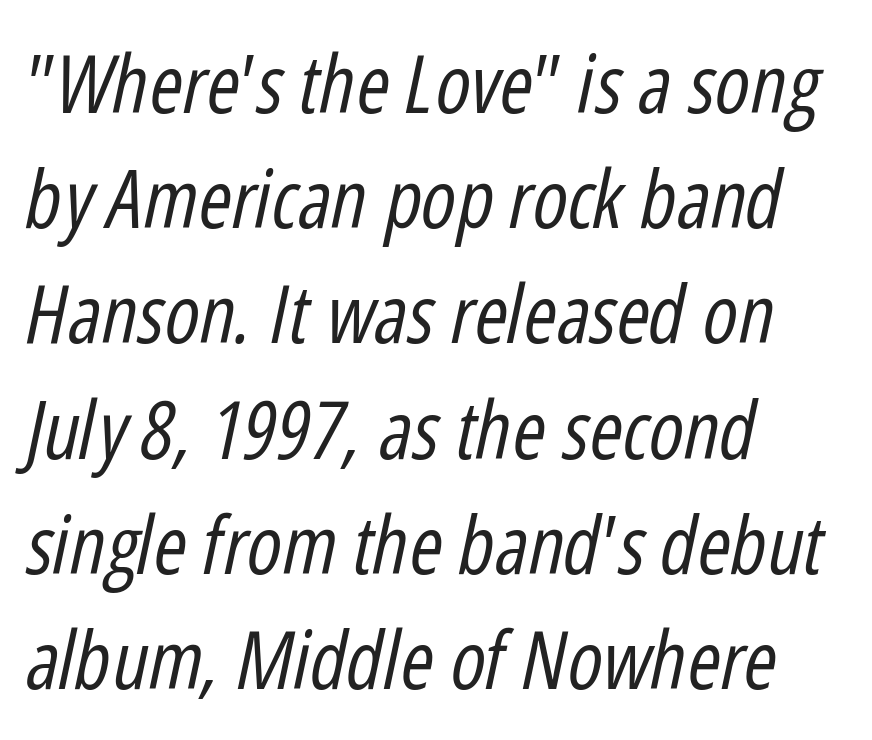
{"italic": "yes", "lean": "right", "slant_degrees": 12, "bold": "no", "weight": "regular", "width": "condensed", "stroke_contrast": "low", "x_height": "medium", "monospaced": "no", "underline": "no", "align": "left", "line_spacing": "normal", "line_spacing_ratio": 1.44, "letter_spacing": "normal", "letter_spacing_em": 0.0, "glyph_px": 80}
